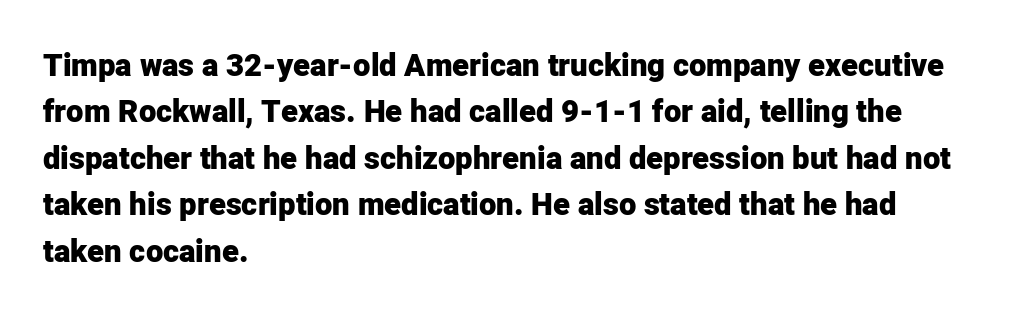
The image shows 31 px heavy sans-serif type, upright; set left-aligned, normal line spacing (1.5x), normal letter spacing, not underlined; low stroke contrast and a medium x-height.
